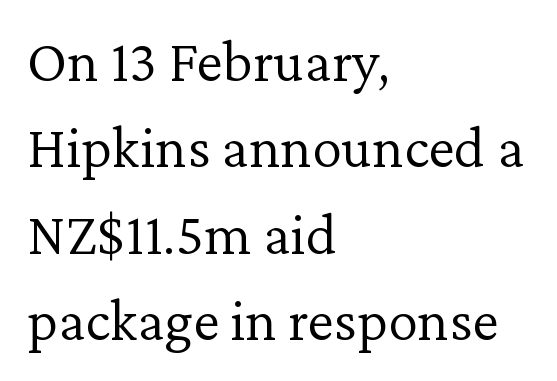
These lines are rendered in a variable-pitch font. Words appear dense and cohesive because spacing is normal. Notice how descenders clear the ascenders below comfortably — that's standard leading. Typographically, this falls in the serif category. If you drew a ruler down the left edge, every line would touch it. Has an underline been added? It has not.
